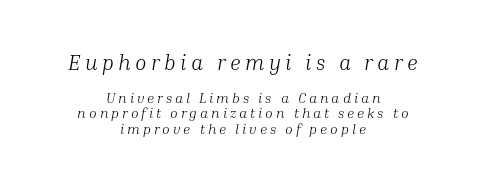
Is the letter spacing exaggerated? Yes — the characters are pushed far apart. The designer gave the opening block more size than the closing block. A quiet, ordinary-to-light weight characterises the typeface. Is the block centered? Yes — each line is placed symmetrically about the middle.
